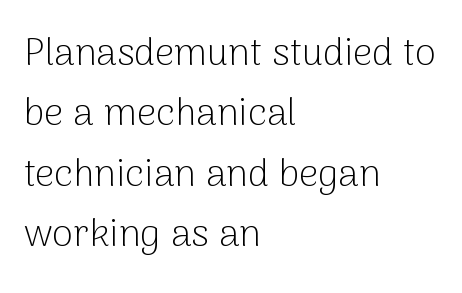
{"serif": "no", "italic": "no", "bold": "no", "weight": "light", "width": "normal", "stroke_contrast": "low", "x_height": "medium", "monospaced": "no", "underline": "no", "align": "left", "line_spacing": "normal", "line_spacing_ratio": 1.59, "letter_spacing": "normal", "letter_spacing_em": 0.0, "glyph_px": 38}
